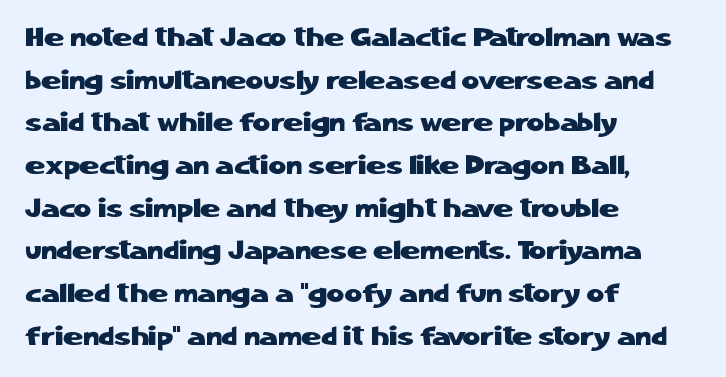
{"italic": "no", "underline": "no", "align": "left", "line_spacing": "normal", "line_spacing_ratio": 1.58, "letter_spacing": "normal", "letter_spacing_em": 0.0, "glyph_px": 27}
